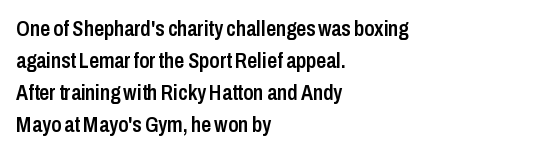
A typesetter would mark this as roman, not italic. If you drew a ruler down the left edge, every line would touch it. Look at the tracking — it's just the regular setting, nothing added. Regular leading.
